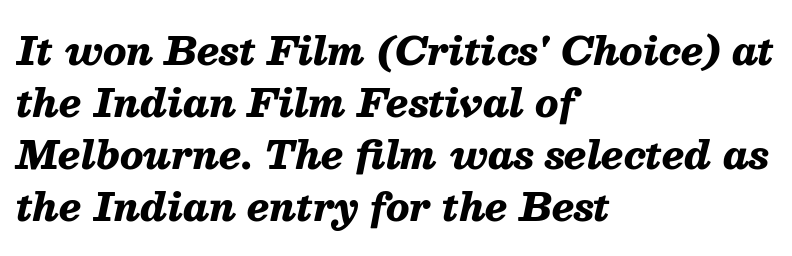
{"italic": "yes", "lean": "right", "slant_degrees": 13, "bold": "yes", "weight": "heavy", "width": "normal", "stroke_contrast": "medium", "x_height": "medium", "monospaced": "no", "underline": "no", "align": "left", "line_spacing": "normal", "line_spacing_ratio": 1.37, "letter_spacing": "normal", "letter_spacing_em": 0.0, "glyph_px": 38}
